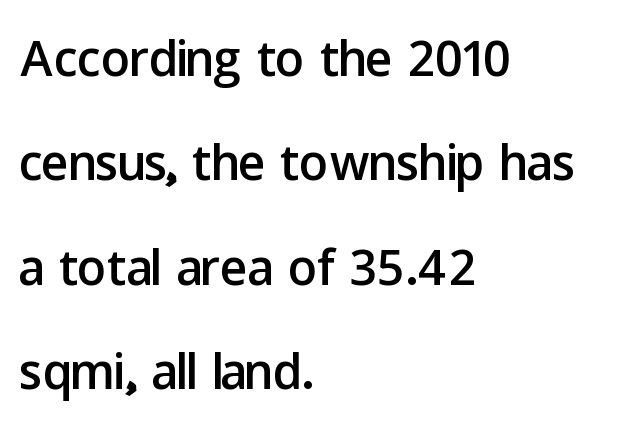
Horizontally, the lines are justified to the leading edge only. Whoever set this chose a conventional vertical rhythm. The passage shown is not underscored anywhere. Short note: letters normally spaced.
